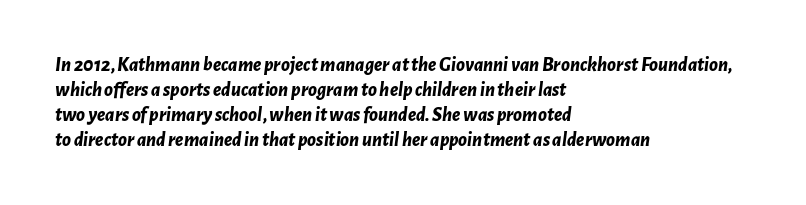
Visually the block forms a straight wall on the left and a jagged coastline on the right. Lines of text with bare space underneath. A normal amount of white space separates one row of letters from the next. Typesetter's note: full bold, strokes at maximum text heaviness. The gaps between neighbouring characters are ordinary and unremarkable. Slant detected: the letters are inclined.
